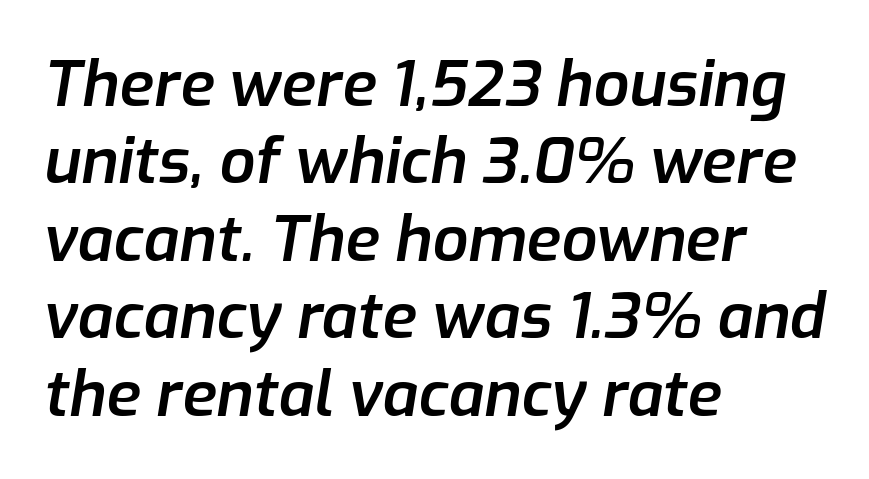
{"italic": "yes", "lean": "right", "slant_degrees": 9, "bold": "semi", "weight": "semibold", "width": "normal", "stroke_contrast": "low", "x_height": "medium", "monospaced": "no", "underline": "no", "align": "left", "line_spacing_ratio": 1.23, "letter_spacing": "normal", "letter_spacing_em": 0.0, "glyph_px": 63}
